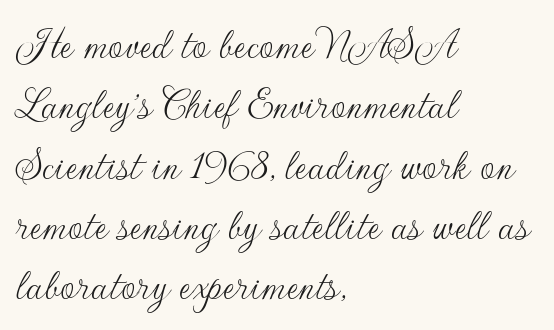
Q: Is the text bold? A: No.
Q: Is the text italic (slanted)? A: Yes.
Q: Is the typeface a serif or a sans-serif typeface? A: Sans-serif.
Q: Is the text underlined? A: No.
Q: How is the paragraph aligned? A: Left-aligned.
Q: Is the spacing between letters normal or unusually wide? A: Normal.
Q: Is the spacing between lines tight, normal or loose? A: Normal.
Q: Width (condensed, normal, or wide)? A: Normal.
Q: Stroke contrast? A: Low.
Q: x-height? A: Small.
Q: Monospaced? A: No.
